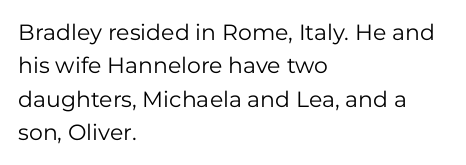
The image shows 22 px text type, upright; set left-aligned, normal line spacing (1.52x), normal letter spacing, not underlined.
